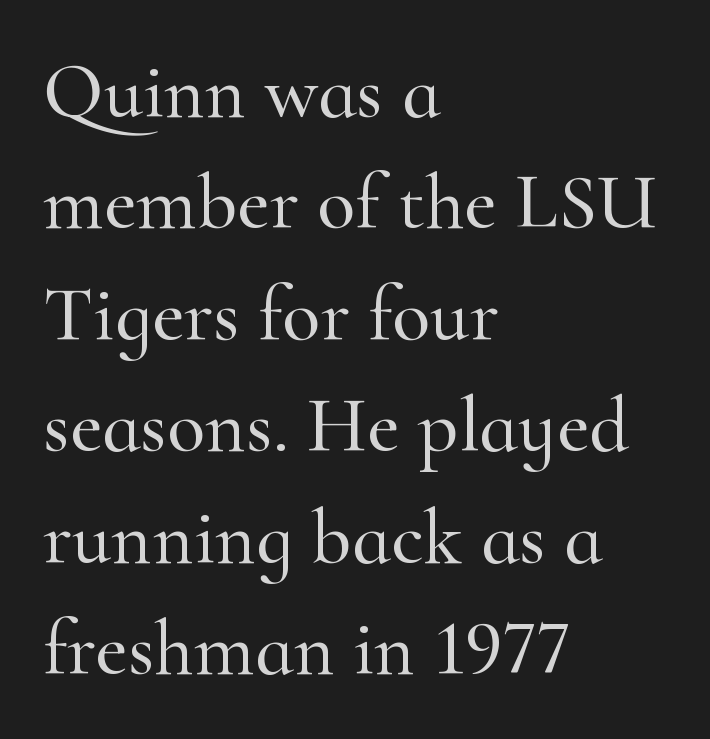
Q: Is the text italic (slanted)? A: No, it is upright.
Q: Is the typeface a serif or a sans-serif typeface? A: Serif.
Q: Is the text underlined? A: No.
Q: How is the paragraph aligned? A: Left-aligned.
Q: Is the spacing between letters normal or unusually wide? A: Normal.
Q: Is the spacing between lines tight, normal or loose? A: Normal.
Q: Width (condensed, normal, or wide)? A: Normal.
Q: Stroke contrast? A: High.
Q: x-height? A: Small.
Q: Monospaced? A: No.
